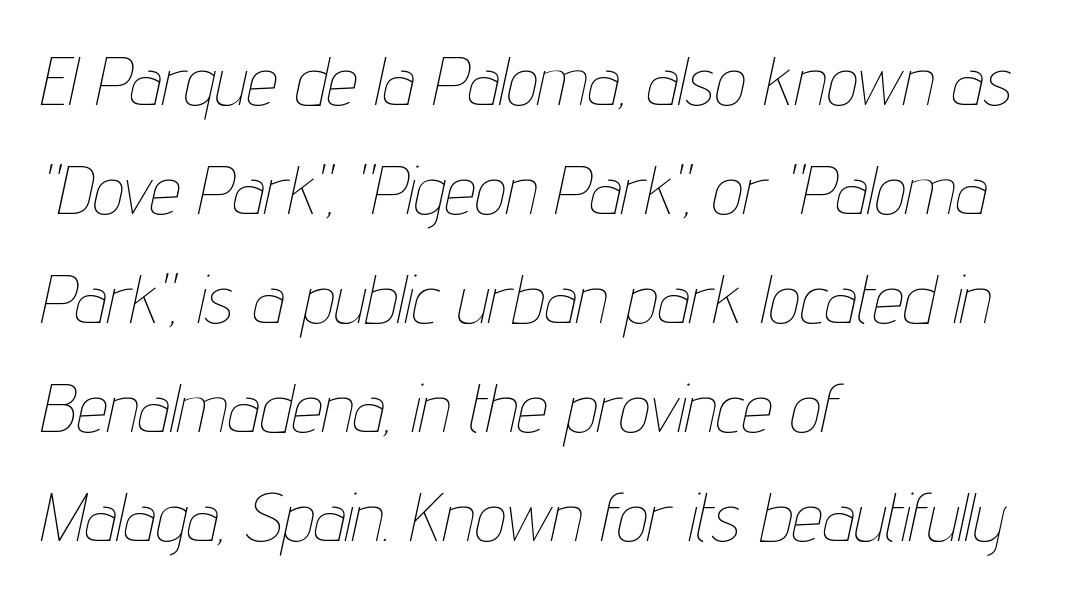
Q: Is the text bold? A: No.
Q: Is the text italic (slanted)? A: Yes, it leans right by about 12 degrees.
Q: Is the text underlined? A: No.
Q: How is the paragraph aligned? A: Left-aligned.
Q: Is the spacing between letters normal or unusually wide? A: Normal.
Q: Is the spacing between lines tight, normal or loose? A: Normal.
Q: Width (condensed, normal, or wide)? A: Condensed.
Q: Stroke contrast? A: Low.
Q: x-height? A: Medium.
Q: Monospaced? A: No.
